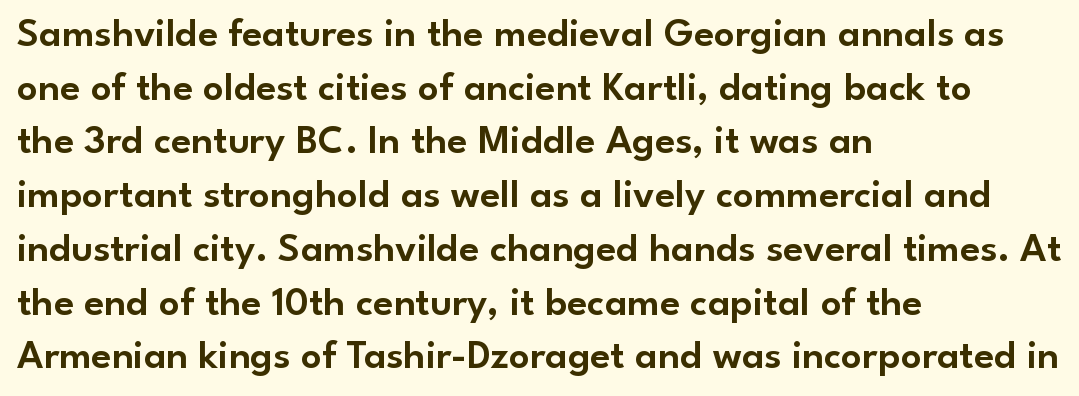
{"serif": "no", "italic": "no", "width": "normal", "stroke_contrast": "low", "x_height": "small", "monospaced": "no", "underline": "no", "align": "left", "line_spacing": "normal", "line_spacing_ratio": 1.31, "letter_spacing": "normal", "letter_spacing_em": 0.0, "glyph_px": 41}
